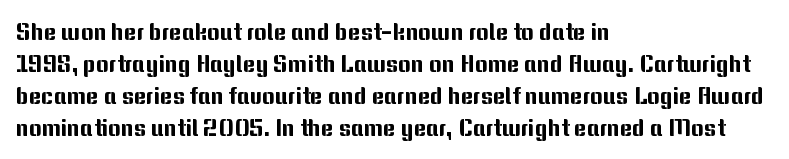
Just letters on the line, the space beneath them empty. Honestly, the row spacing looks completely unremarkable. No italicization has been applied; the sample stays upright. Teacher's note: observe the even left margin — that is flush-left alignment. Glyph-to-glyph distance matches everyday printed text.
